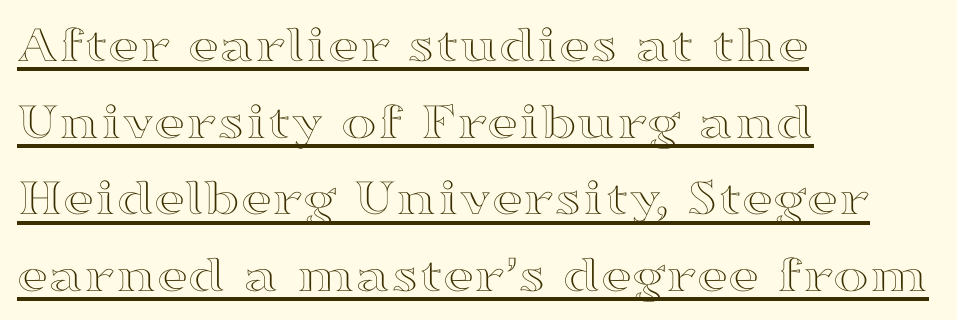
Line beginnings align vertically; line endings do not. Character widths vary here, with narrow letters taking less room than wide ones. This block has exactly the height ordinary leading produces. Tracking here is standard; glyphs follow each other at the usual distance. The typography opts for an upright posture over an oblique one. Beneath each row of characters lies a ruled line.
